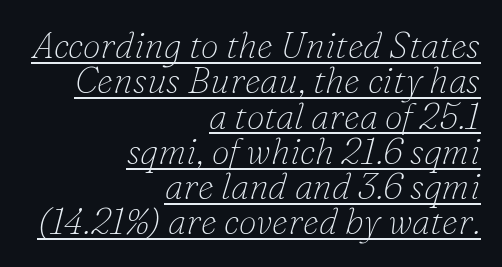
Q: Is the text bold? A: No.
Q: Is the text italic (slanted)? A: Yes, it leans right by about 16 degrees.
Q: Is the typeface a serif or a sans-serif typeface? A: Serif.
Q: Is the text underlined? A: Yes.
Q: How is the paragraph aligned? A: Right-aligned.
Q: Is the spacing between letters normal or unusually wide? A: Normal.
Q: Is the spacing between lines tight, normal or loose? A: Tight.
Q: Width (condensed, normal, or wide)? A: Normal.
Q: Stroke contrast? A: Low.
Q: x-height? A: Small.
Q: Monospaced? A: No.
